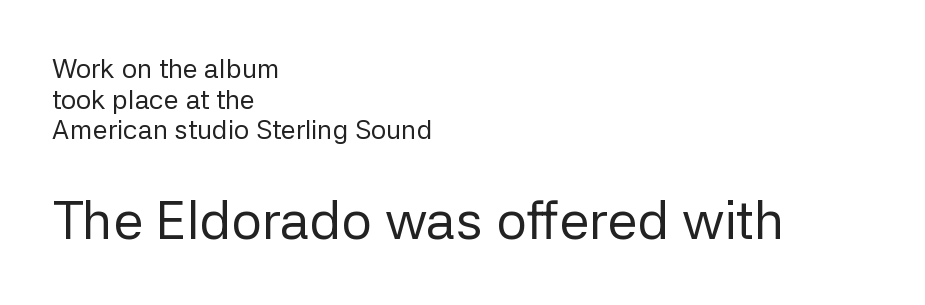
{"serif": "no", "italic": "no", "bold": "no", "weight": "regular", "width": "normal", "stroke_contrast": "low", "x_height": "medium", "monospaced": "no", "underline": "no", "align": "left", "line_spacing": "tight", "line_spacing_ratio": 1.13, "letter_spacing": "normal", "letter_spacing_em": 0.0, "larger_block": "second", "size_ratio": 2.0, "glyph_px": 54}
